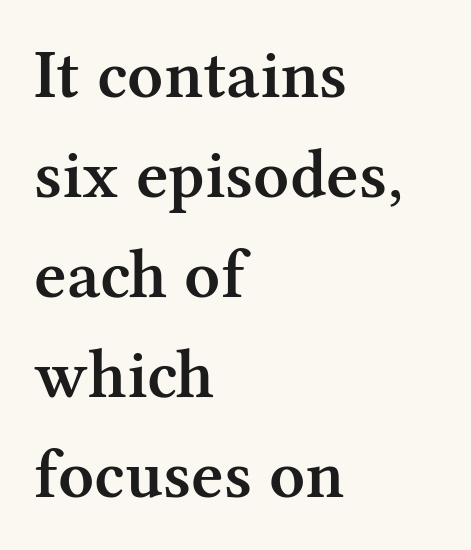
The image shows 70 px semibold serif type, upright; set left-aligned, normal line spacing (1.43x), normal letter spacing, not underlined; medium stroke contrast and a medium x-height.
